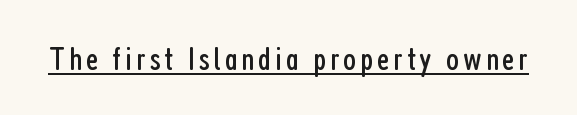
These glyphs show unthickened strokes, regular width or finer. Each line of the rendering has a horizontal stroke beneath the glyphs. The font's upright variant was chosen for this text. Think of a printed novel: that variable character pitch is what you see here. Typographically, this falls in the sans-serif category.
